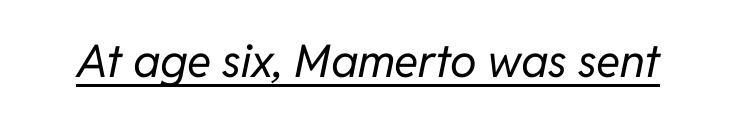
Q: Is the text bold? A: No.
Q: Is the text italic (slanted)? A: Yes, it leans right by about 11 degrees.
Q: Is the text underlined? A: Yes.
Q: Is the spacing between letters normal or unusually wide? A: Normal.
Q: Width (condensed, normal, or wide)? A: Normal.
Q: Stroke contrast? A: Low.
Q: x-height? A: Medium.
Q: Monospaced? A: No.
